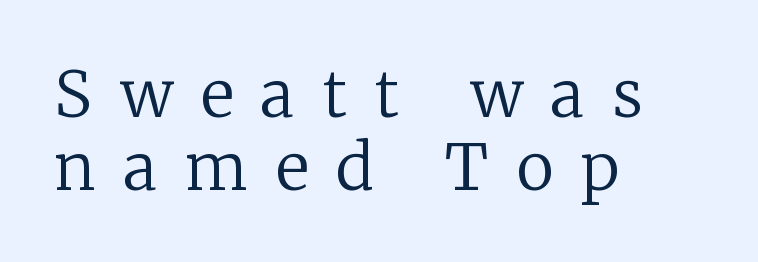
{"serif": "yes", "italic": "no", "bold": "no", "weight": "regular", "width": "normal", "stroke_contrast": "low", "x_height": "medium", "monospaced": "no", "underline": "no", "align": "left", "line_spacing": "tight", "line_spacing_ratio": 1.14, "letter_spacing": "wide", "letter_spacing_em": 0.44, "glyph_px": 64}
